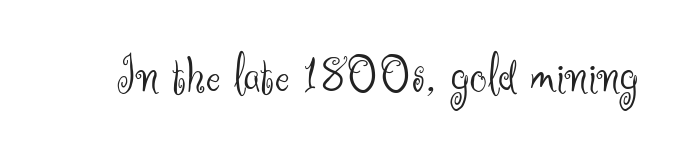
{"serif": "no", "italic": "no", "bold": "no", "weight": "light", "width": "normal", "stroke_contrast": "medium", "x_height": "small", "monospaced": "no", "underline": "no", "letter_spacing": "normal", "letter_spacing_em": 0.0, "glyph_px": 54}
